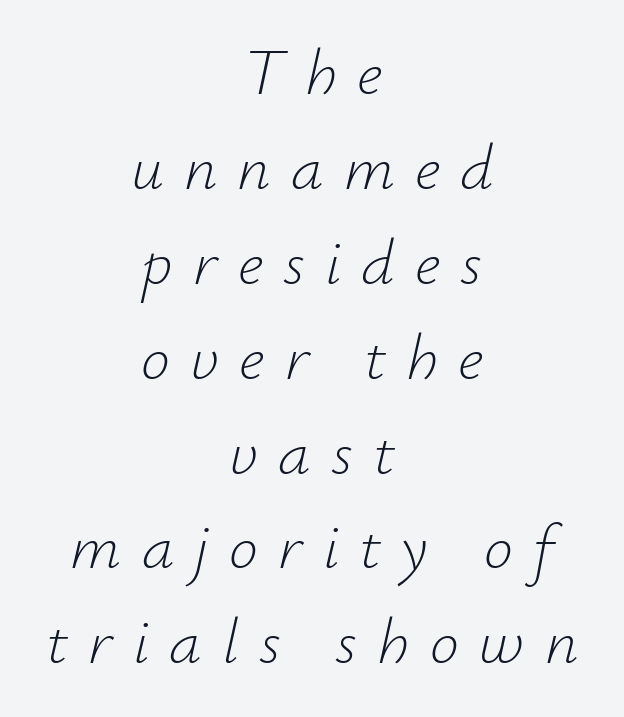
{"italic": "yes", "lean": "right", "slant_degrees": 12, "bold": "no", "weight": "light", "width": "normal", "stroke_contrast": "low", "x_height": "small", "monospaced": "no", "underline": "no", "align": "center", "line_spacing": "normal", "line_spacing_ratio": 1.46, "letter_spacing": "wide", "letter_spacing_em": 0.31, "glyph_px": 65}
